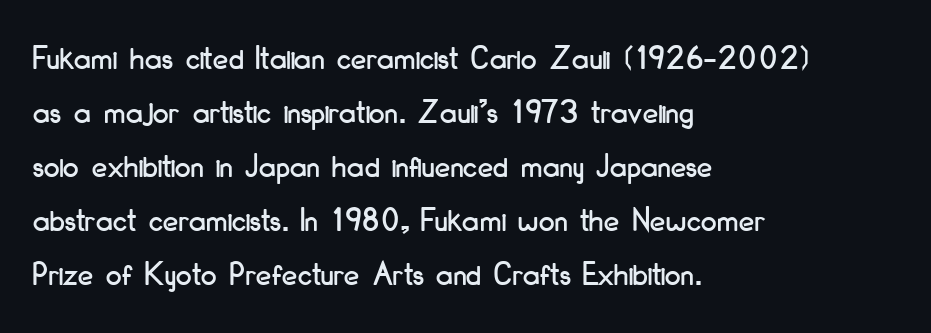
Caption: multi-line text, flush left, ragged right. The letters advance in unequal steps, a hallmark of proportional type. Lines of text with bare space underneath. If you measured baseline to baseline, you'd find a middling distance.
